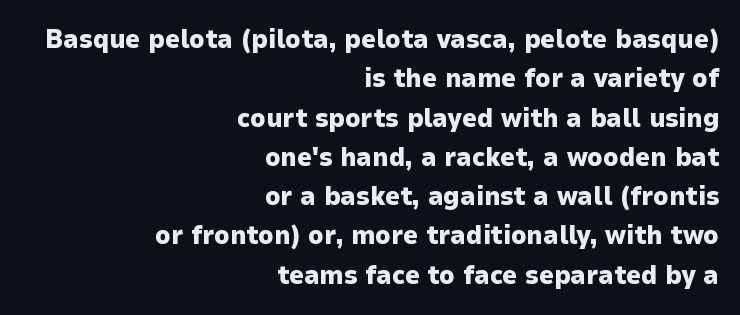
Its strokes are broad and dark, the hallmark of bold type. Regular leading. These lines stack with their right ends in a neat column. Check under the words: just untouched page.
